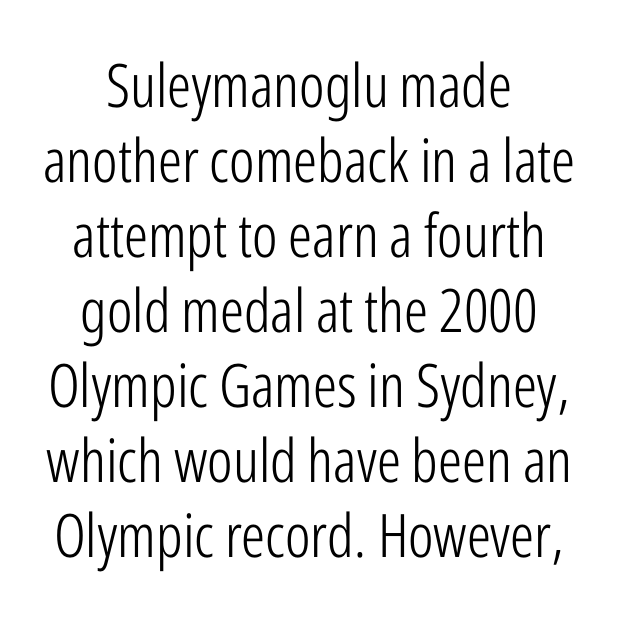
The image shows 60 px light, condensed sans-serif type, upright; set centered, normal line spacing (1.25x), normal letter spacing, not underlined; low stroke contrast and a medium x-height.
